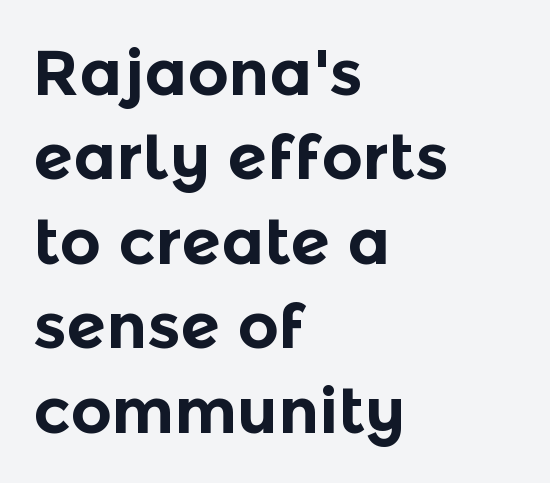
The image shows 64 px bold sans-serif type, upright; set left-aligned, normal line spacing (1.32x), normal letter spacing, not underlined; a medium x-height.
